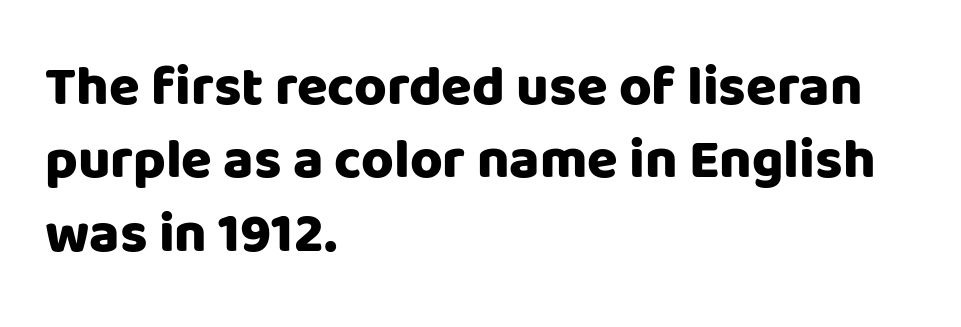
The image shows 56 px heavy sans-serif type, upright; set left-aligned, normal line spacing (1.31x), normal letter spacing, not underlined; low stroke contrast and a large x-height.
